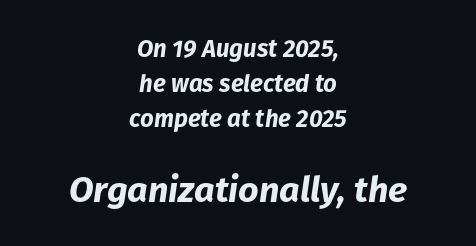
Q: Is the text bold? A: Yes.
Q: Is the text italic (slanted)? A: Yes, it leans right by about 8 degrees.
Q: Is the text underlined? A: No.
Q: How is the paragraph aligned? A: Centered.
Q: Is the spacing between letters normal or unusually wide? A: Normal.
Q: Is the spacing between lines tight, normal or loose? A: Normal.
Q: Which block of text is set in a larger size, the first (top) or the second (bottom)? A: The second (bottom) one.
Q: Width (condensed, normal, or wide)? A: Normal.
Q: Stroke contrast? A: Low.
Q: x-height? A: Medium.
Q: Monospaced? A: No.
